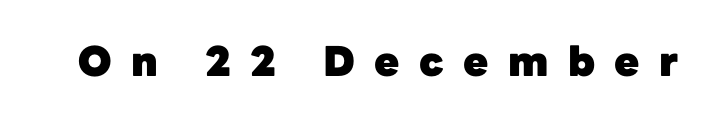
{"serif": "no", "italic": "no", "bold": "yes", "weight": "heavy", "width": "normal", "stroke_contrast": "low", "x_height": "medium", "monospaced": "no", "underline": "no", "letter_spacing": "wide", "letter_spacing_em": 0.47, "glyph_px": 41}
